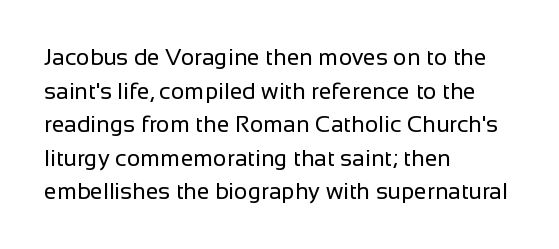
Q: Is the text bold? A: No.
Q: Is the text italic (slanted)? A: No, it is upright.
Q: Is the text underlined? A: No.
Q: How is the paragraph aligned? A: Left-aligned.
Q: Is the spacing between letters normal or unusually wide? A: Normal.
Q: Is the spacing between lines tight, normal or loose? A: Normal.
